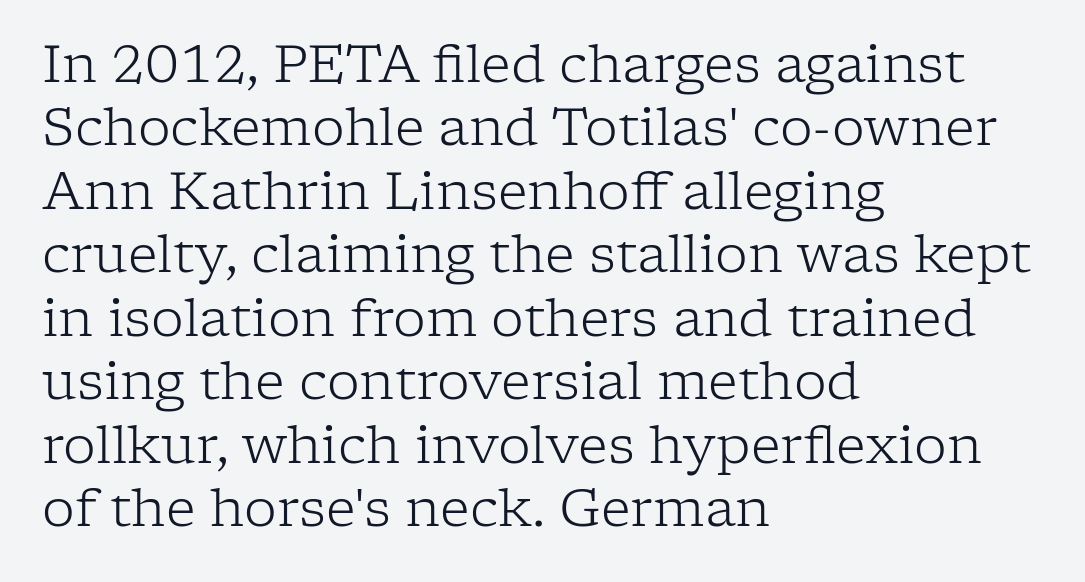
Lines of text with bare space underneath. Characters follow at the spacing the type designer built in. You can tell it's not italic because the verticals are truly vertical. Proportional: the letters do not fall into vertical columns.
